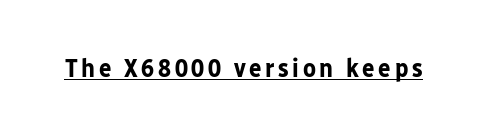
The font's upright variant was chosen for this text. Heavy-handed strokes throughout: this text is bold. Each line of the rendering has a horizontal stroke beneath the glyphs.
